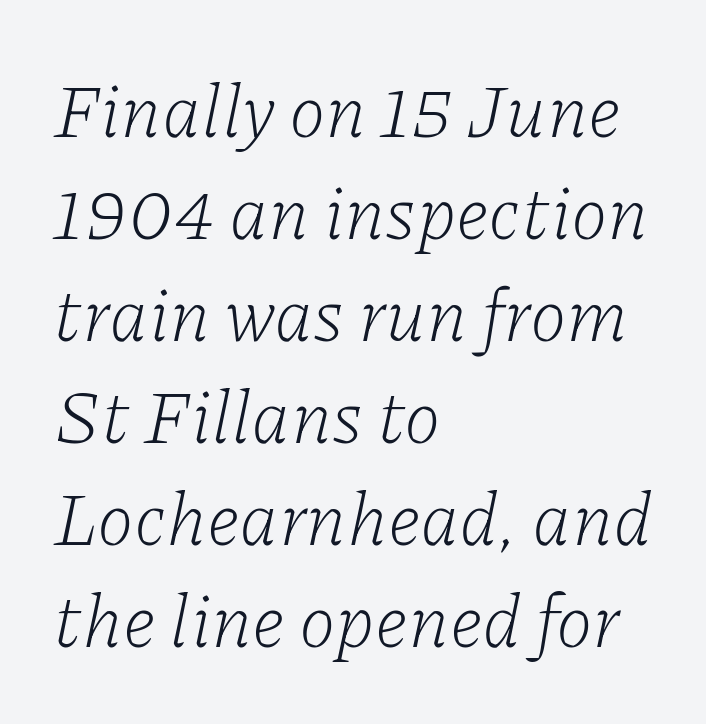
{"serif": "yes", "italic": "yes", "lean": "right", "slant_degrees": 11, "bold": "no", "weight": "light", "width": "normal", "stroke_contrast": "low", "x_height": "medium", "monospaced": "no", "underline": "no", "align": "left", "line_spacing": "normal", "line_spacing_ratio": 1.36, "letter_spacing": "normal", "letter_spacing_em": 0.0, "glyph_px": 75}
